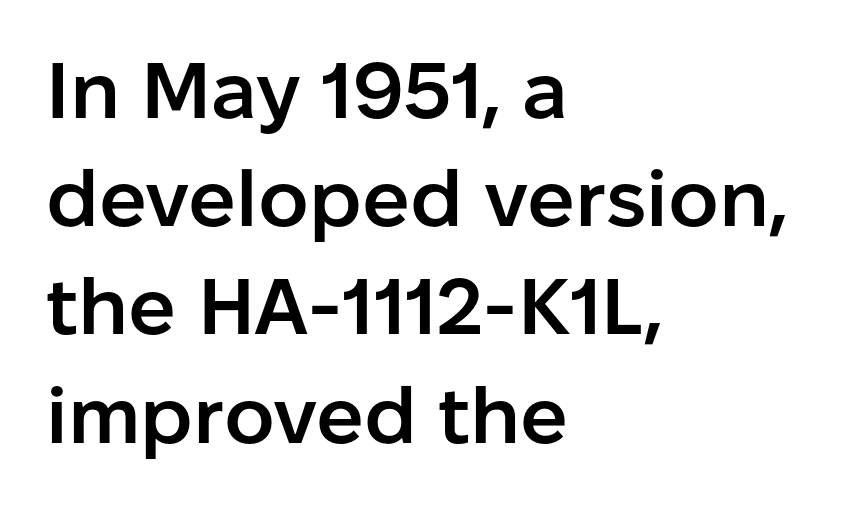
{"serif": "no", "italic": "no", "bold": "semi", "weight": "semibold", "width": "normal", "stroke_contrast": "low", "x_height": "medium", "monospaced": "no", "underline": "no", "align": "left", "line_spacing": "normal", "line_spacing_ratio": 1.37, "letter_spacing": "normal", "letter_spacing_em": 0.0, "glyph_px": 79}
